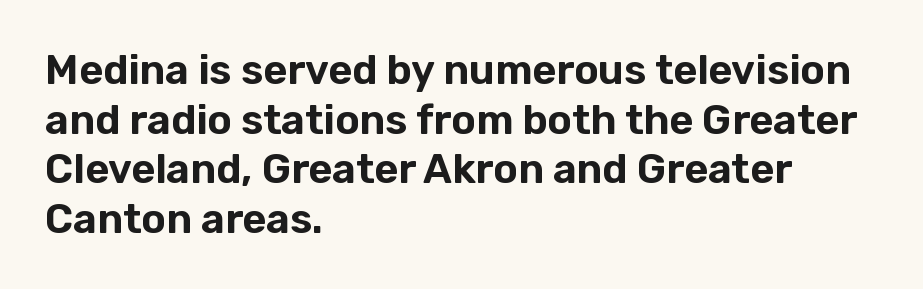
The letters advance in unequal steps, a hallmark of proportional type. Unlike italic type, these characters show no tilt at all. Compared with a centered layout, this one pins lines to the left instead. Classification — sans serif. The tracking reads as untouched default to a designer's eye.
